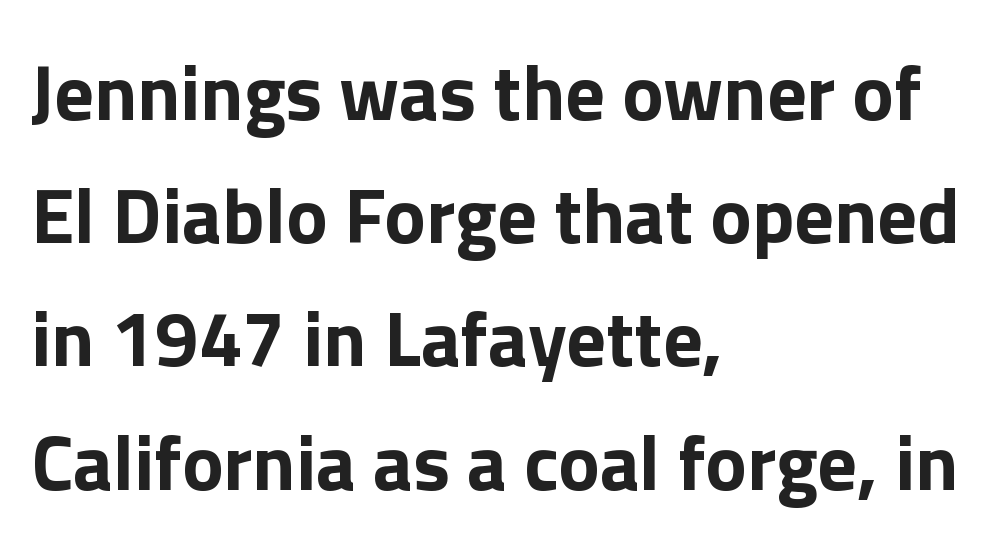
{"serif": "no", "italic": "no", "bold": "yes", "weight": "bold", "width": "normal", "x_height": "medium", "monospaced": "no", "underline": "no", "align": "left", "line_spacing": "normal", "line_spacing_ratio": 1.58, "letter_spacing": "normal", "letter_spacing_em": 0.0, "glyph_px": 78}
